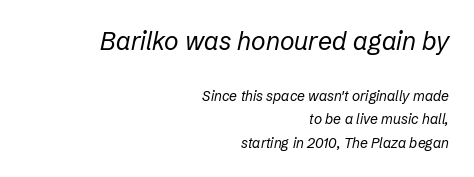
{"italic": "yes", "lean": "right", "slant_degrees": 12, "bold": "no", "underline": "no", "align": "right", "line_spacing": "normal", "line_spacing_ratio": 1.67, "letter_spacing": "normal", "letter_spacing_em": 0.0, "larger_block": "first", "size_ratio": 1.79, "glyph_px": 25}
